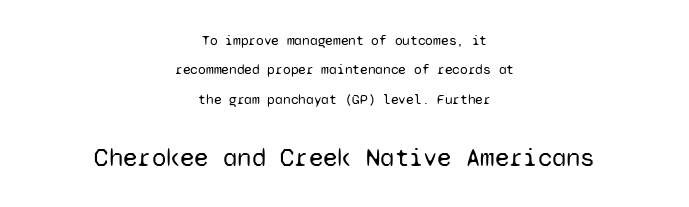
The tracking reads as untouched default to a designer's eye. Whoever set this made the second block the dominant, larger element. This is roman type, the default non-slanted kind. The rendering uses a large line-height, opening up the rows. The space directly below the letters is spotless.
